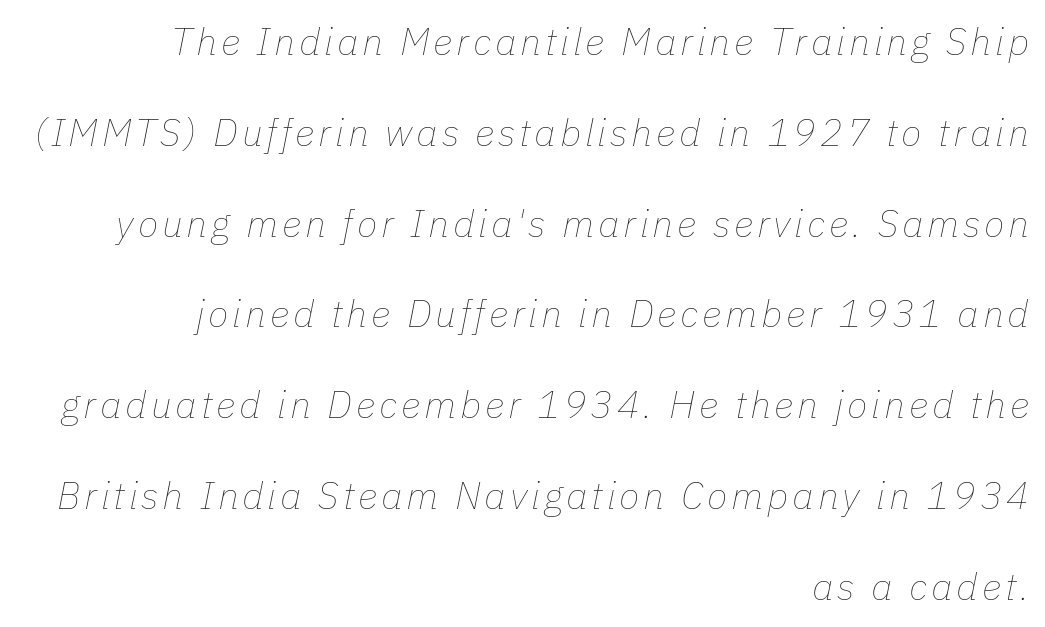
The image shows 38 px thin type, italic (leaning right); set right-aligned, loose line spacing (2.39x), not underlined; low stroke contrast and a medium x-height.
